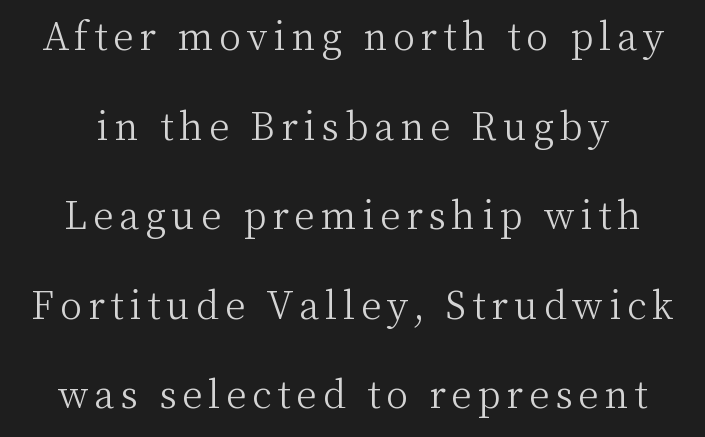
Q: Is the text bold? A: No.
Q: Is the text italic (slanted)? A: No, it is upright.
Q: Is the typeface a serif or a sans-serif typeface? A: Serif.
Q: Is the text underlined? A: No.
Q: Is the spacing between lines tight, normal or loose? A: Loose.
Q: Width (condensed, normal, or wide)? A: Normal.
Q: Stroke contrast? A: Medium.
Q: x-height? A: Medium.
Q: Monospaced? A: No.
